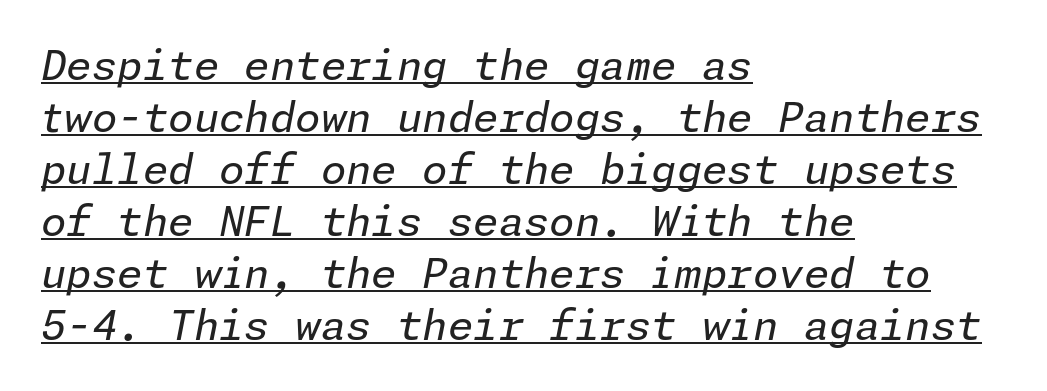
The image shows 41 px regular-weight type, italic (leaning right); set left-aligned, normal line spacing (1.27x), normal letter spacing, underlined; low stroke contrast and a medium x-height.
